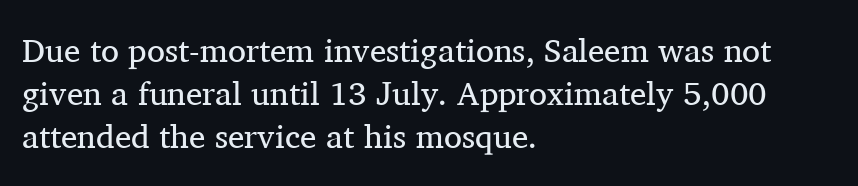
Q: Is the text bold? A: No.
Q: Is the text italic (slanted)? A: No, it is upright.
Q: Is the typeface a serif or a sans-serif typeface? A: Serif.
Q: Is the text underlined? A: No.
Q: How is the paragraph aligned? A: Left-aligned.
Q: Is the spacing between letters normal or unusually wide? A: Normal.
Q: Is the spacing between lines tight, normal or loose? A: Normal.
Q: Width (condensed, normal, or wide)? A: Normal.
Q: Stroke contrast? A: Medium.
Q: x-height? A: Medium.
Q: Monospaced? A: No.
